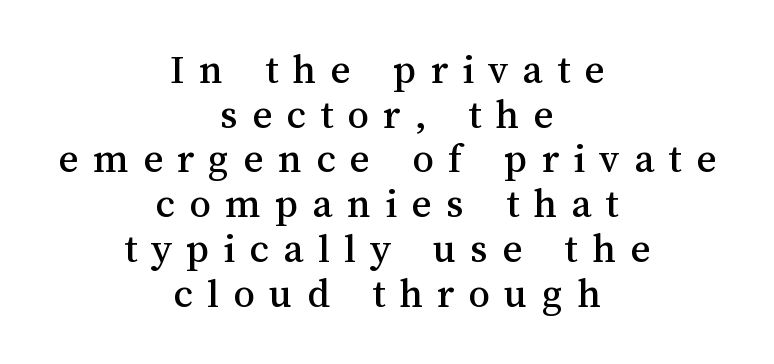
Q: Is the text italic (slanted)? A: No, it is upright.
Q: Is the text underlined? A: No.
Q: How is the paragraph aligned? A: Centered.
Q: Is the spacing between letters normal or unusually wide? A: Unusually wide.
Q: Is the spacing between lines tight, normal or loose? A: Tight.
Q: Width (condensed, normal, or wide)? A: Normal.
Q: Stroke contrast? A: Medium.
Q: x-height? A: Medium.
Q: Monospaced? A: No.
